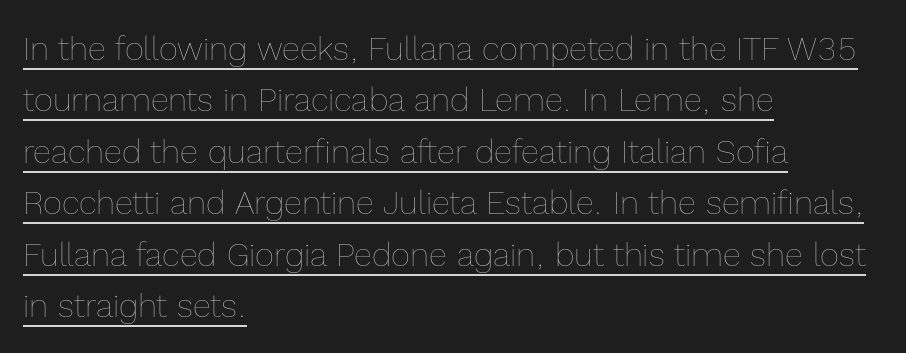
Q: Is the text bold? A: No.
Q: Is the text italic (slanted)? A: No, it is upright.
Q: Is the text underlined? A: Yes.
Q: How is the paragraph aligned? A: Left-aligned.
Q: Is the spacing between letters normal or unusually wide? A: Normal.
Q: Is the spacing between lines tight, normal or loose? A: Normal.
Q: Width (condensed, normal, or wide)? A: Normal.
Q: x-height? A: Medium.
Q: Monospaced? A: No.
